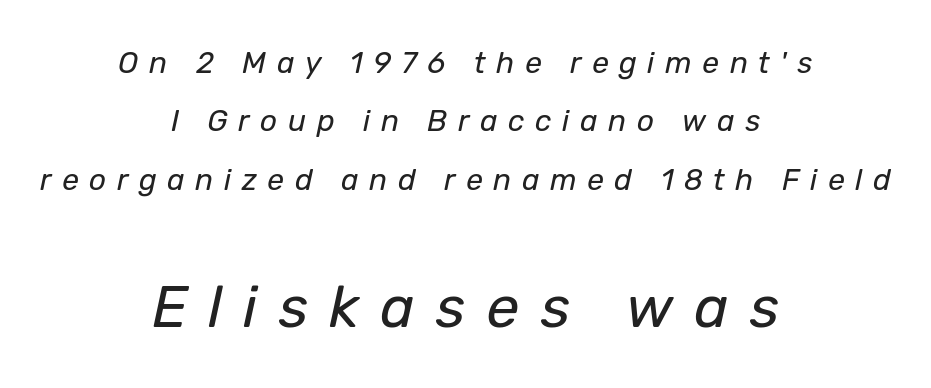
Glance below the letters and you will spot only blank space. Think of a printed novel: that variable character pitch is what you see here. Stem width sits at or under what a default text font uses. Does the bottom block carry the larger type? Yes, it does. Leading: increased.
